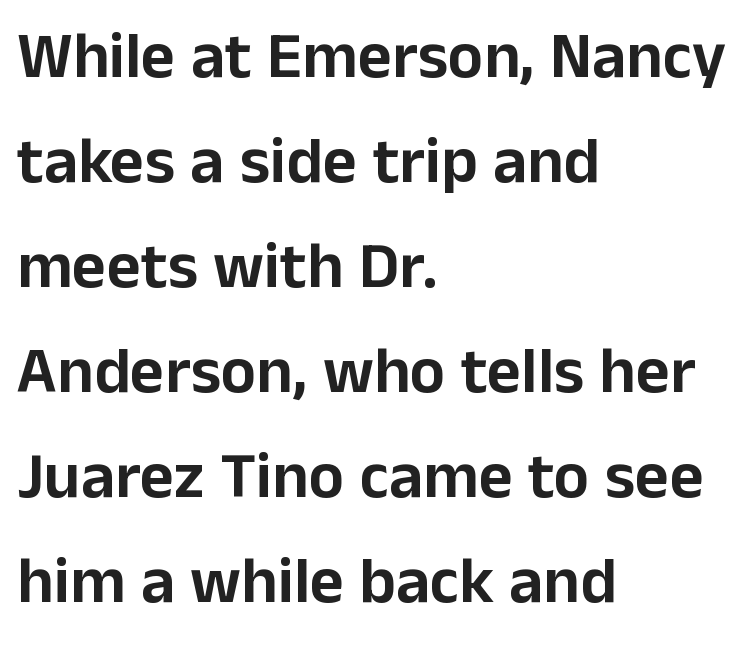
The image shows 66 px sans-serif type, upright; set left-aligned, normal line spacing (1.59x), normal letter spacing, not underlined; low stroke contrast and a medium x-height.
